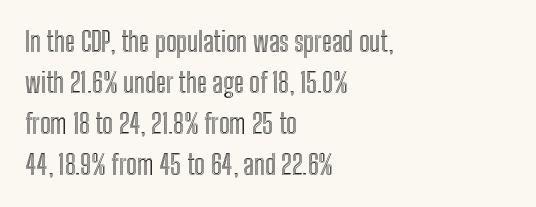
{"italic": "no", "underline": "no", "align": "left", "line_spacing": "normal", "line_spacing_ratio": 1.52, "letter_spacing": "normal", "letter_spacing_em": 0.0, "glyph_px": 27}
